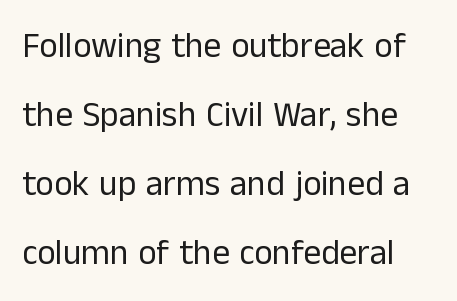
Designer's note — italics off, roman on. Quick note: underline off. No chunkiness to these letters — they're not bold. Baseline-to-baseline distance is far greater than the letter height. I'd call this a sans setting — the letters go barefoot. Proportional: the letters do not fall into vertical columns.
